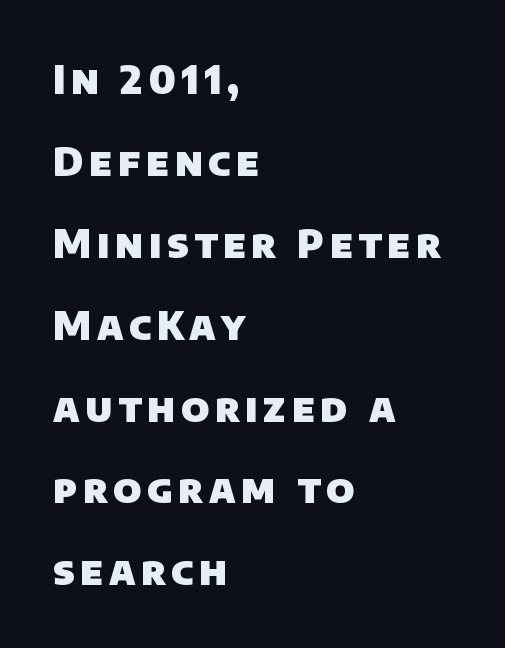
Caption: multi-line text, flush left, ragged right. Spacing verdict: proportional, widths tailored to each character. This block would shrink considerably if given ordinary leading; it's expanded now. This is heavy type, rendered in bold. Glance below the letters and you will spot only blank space. This rendering employs a face without finishing strokes, i.e., a sans-serif.
